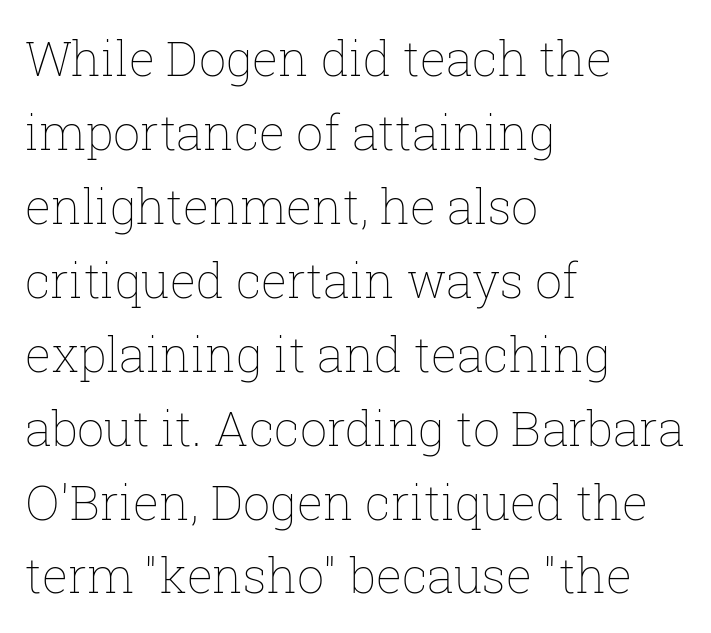
Q: Is the text bold? A: No.
Q: Is the text italic (slanted)? A: No, it is upright.
Q: Is the text underlined? A: No.
Q: How is the paragraph aligned? A: Left-aligned.
Q: Is the spacing between letters normal or unusually wide? A: Normal.
Q: Is the spacing between lines tight, normal or loose? A: Normal.
Q: Width (condensed, normal, or wide)? A: Normal.
Q: Stroke contrast? A: Low.
Q: x-height? A: Medium.
Q: Monospaced? A: No.
